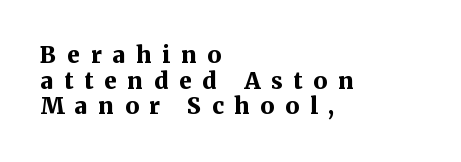
The typesetter chose a ragged-right arrangement here. The characters look thick and weighty, a clear bold. The leading is snug, giving the passage a crowded texture. The foot of each line stays bare and open. The lettering holds an erect, upright posture throughout. The line texture is sparse and dotted thanks to wide tracking.
